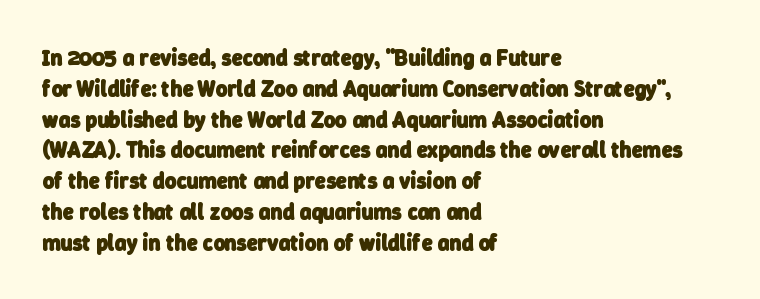
The image shows 22 px bold type; set left-aligned, normal line spacing (1.4x), normal letter spacing, not underlined.
